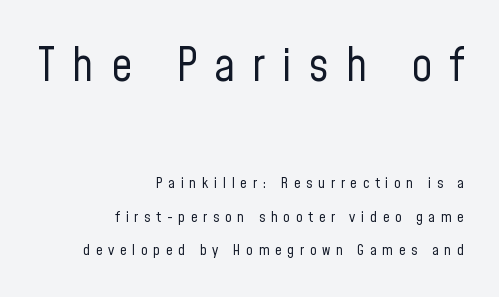
The text block is weighted toward the right margin, trailing off unevenly leftward. Ascenders rise straight up at ninety degrees. The font sits on the lighter half of the weight spectrum, regular included. Only glyphs here, with clear space below each row. Note: no serifs on the glyphs.
